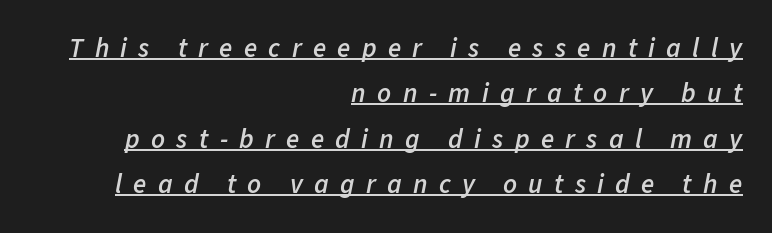
The image shows 27 px text type, italic (leaning right); set right-aligned, normal line spacing (1.68x), unusually wide letter spacing (+0.42 em), underlined.
